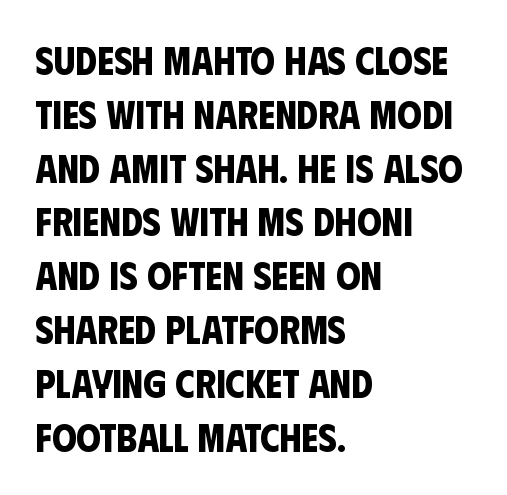
The image shows 39 px bold, condensed sans-serif type; set left-aligned, normal line spacing (1.38x), normal letter spacing, not underlined; low stroke contrast and a large x-height.
